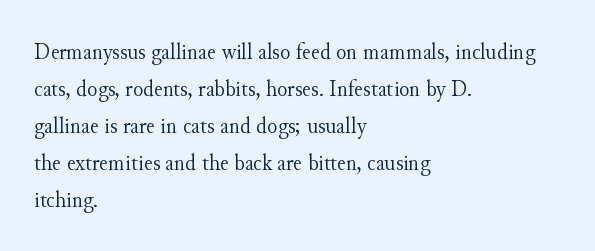
Q: Is the text bold? A: No.
Q: Is the text italic (slanted)? A: No, it is upright.
Q: Is the text underlined? A: No.
Q: How is the paragraph aligned? A: Left-aligned.
Q: Is the spacing between letters normal or unusually wide? A: Normal.
Q: Is the spacing between lines tight, normal or loose? A: Normal.
